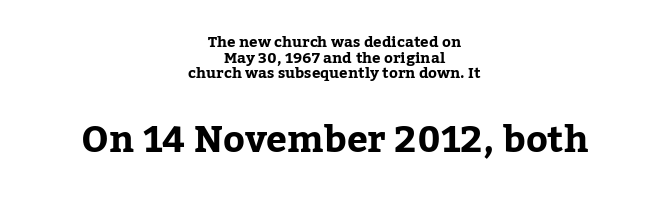
{"serif": "yes", "italic": "no", "width": "normal", "stroke_contrast": "low", "x_height": "medium", "monospaced": "no", "underline": "no", "align": "center", "line_spacing": "tight", "line_spacing_ratio": 1.04, "letter_spacing": "normal", "letter_spacing_em": 0.0, "larger_block": "second", "size_ratio": 2.47, "glyph_px": 37}
